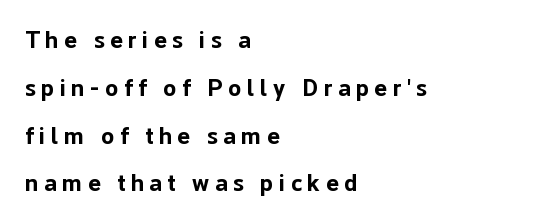
Q: Is the text bold? A: Yes.
Q: Is the text italic (slanted)? A: No, it is upright.
Q: Is the text underlined? A: No.
Q: How is the paragraph aligned? A: Left-aligned.
Q: Is the spacing between letters normal or unusually wide? A: Unusually wide.
Q: Is the spacing between lines tight, normal or loose? A: Loose.
